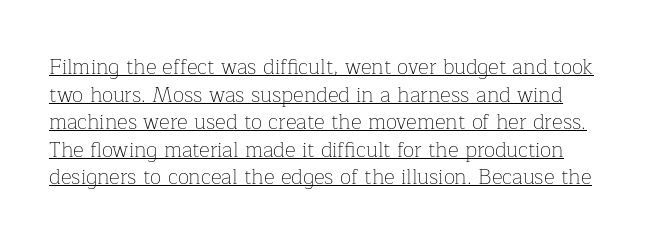
What's the leading like? Ordinary, nothing unusual. Somebody hit Ctrl+U on this one — the words are underlined. A typesetter would mark this as roman, not italic. Weight class: somewhere from thin through regular.
